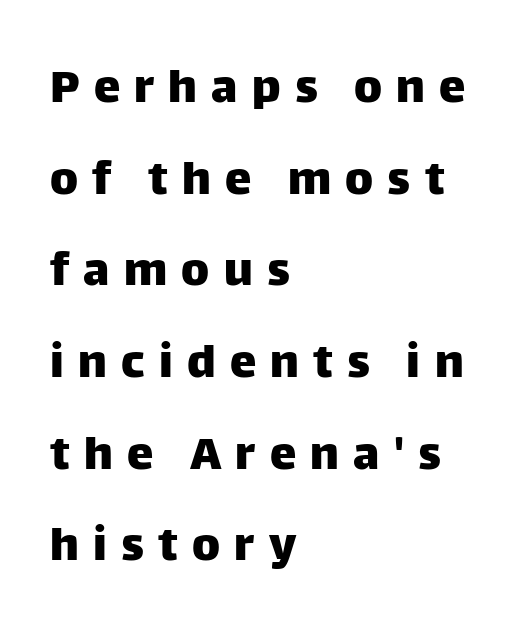
Q: Is the text italic (slanted)? A: No, it is upright.
Q: Is the typeface a serif or a sans-serif typeface? A: Sans-serif.
Q: Is the text underlined? A: No.
Q: How is the paragraph aligned? A: Left-aligned.
Q: Is the spacing between letters normal or unusually wide? A: Unusually wide.
Q: Width (condensed, normal, or wide)? A: Normal.
Q: Stroke contrast? A: Low.
Q: x-height? A: Large.
Q: Monospaced? A: No.
